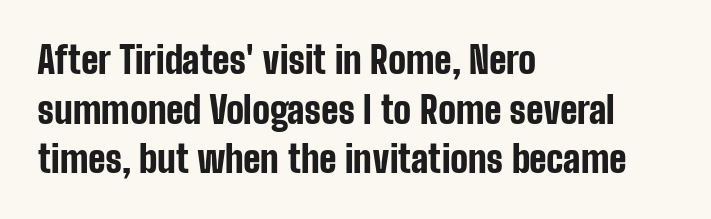
{"serif": "no", "italic": "no", "bold": "yes", "weight": "bold", "width": "condensed", "stroke_contrast": "low", "x_height": "medium", "monospaced": "no", "underline": "no", "align": "left", "line_spacing": "normal", "line_spacing_ratio": 1.34, "letter_spacing": "normal", "letter_spacing_em": 0.0, "glyph_px": 37}
